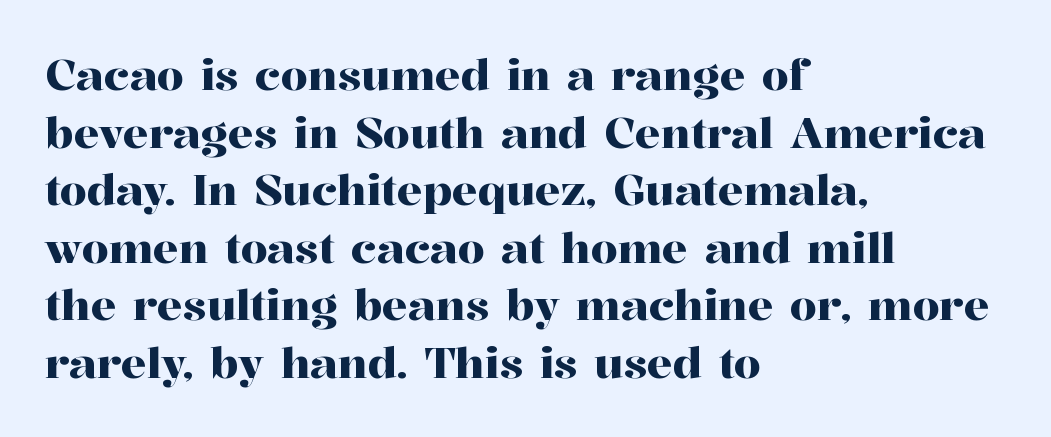
Q: Is the text italic (slanted)? A: No, it is upright.
Q: Is the typeface a serif or a sans-serif typeface? A: Serif.
Q: Is the text underlined? A: No.
Q: How is the paragraph aligned? A: Left-aligned.
Q: Is the spacing between letters normal or unusually wide? A: Normal.
Q: Is the spacing between lines tight, normal or loose? A: Normal.
Q: Width (condensed, normal, or wide)? A: Normal.
Q: Stroke contrast? A: High.
Q: x-height? A: Medium.
Q: Monospaced? A: No.
